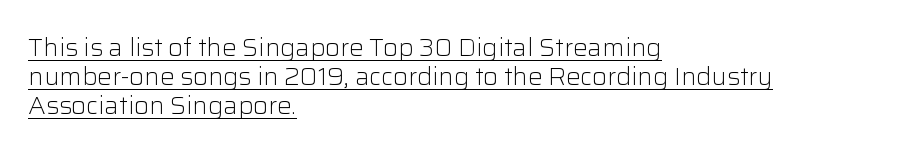
The image shows 24 px text type, upright; set left-aligned, line spacing 1.2x, normal letter spacing, underlined.
